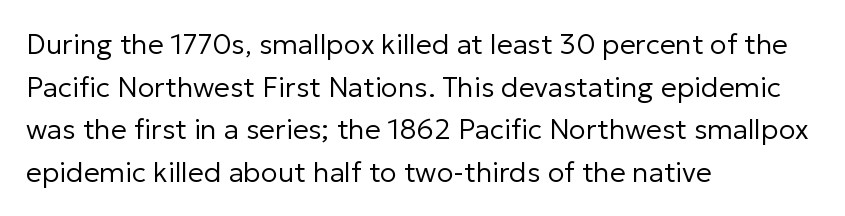
The image shows 28 px regular-weight sans-serif type, upright; set left-aligned, normal line spacing (1.52x), normal letter spacing, not underlined; low stroke contrast and a medium x-height.
